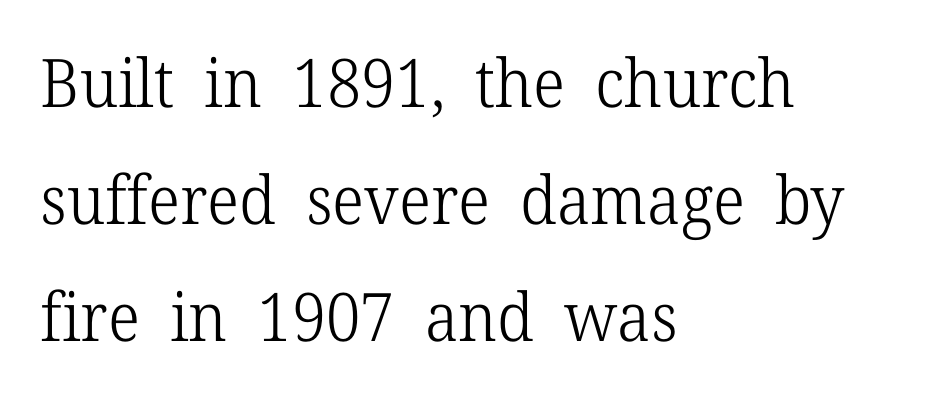
Does extra space separate the letters? No, they use regular spacing. The cut favours lightness, reaching ordinary text weight at its darkest. Posture: vertical. Every row of glyphs begins at an identical x-position on the left. Small tapered or slab feet sit at the stroke ends, so this counts as serif.
